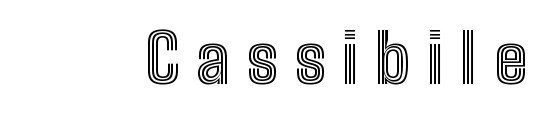
The image shows 67 px condensed type, upright; set unusually wide letter spacing (+0.25 em), not underlined; a medium x-height.
